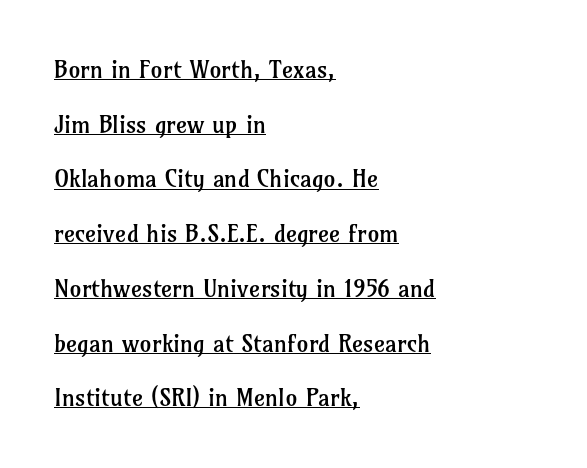
The image shows 24 px text type, upright; set left-aligned, loose line spacing (2.28x), normal letter spacing, underlined.
